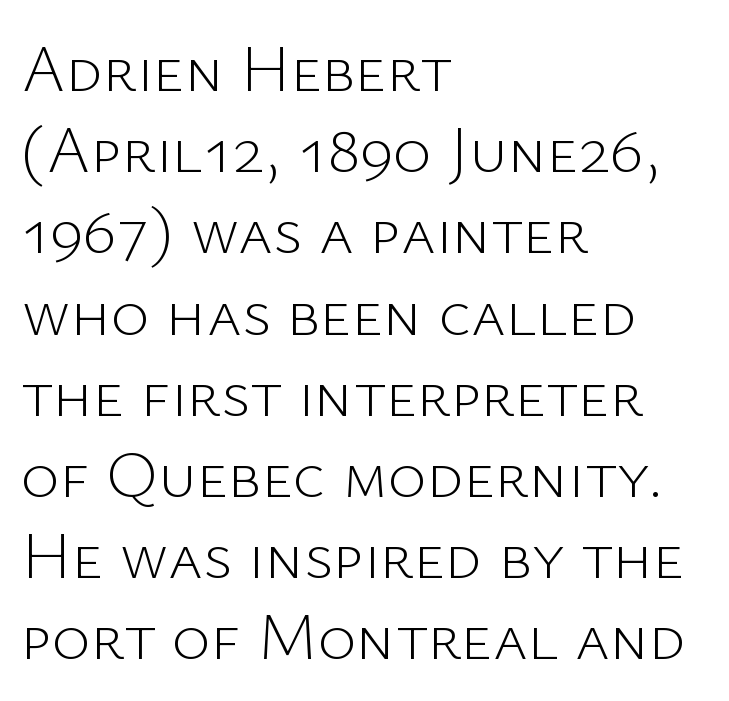
The image shows 66 px light sans-serif type, upright; set left-aligned, line spacing 1.23x, normal letter spacing, not underlined; low stroke contrast and a medium x-height.
